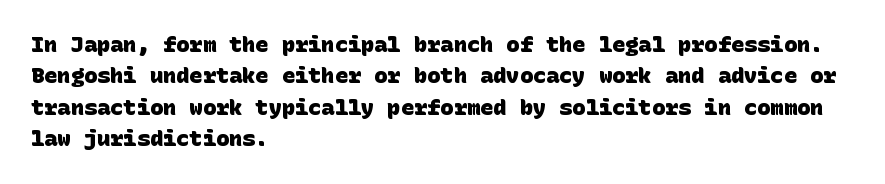
The image shows 22 px bold type; set left-aligned, normal line spacing (1.43x), normal letter spacing, not underlined.
